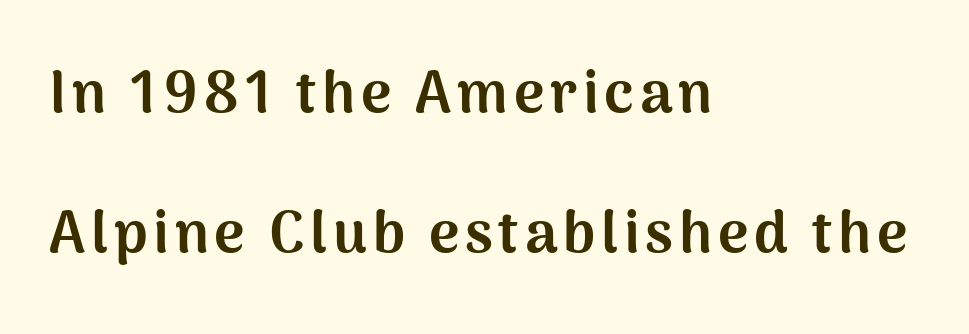
{"serif": "no", "italic": "no", "bold": "yes", "weight": "bold", "width": "normal", "stroke_contrast": "medium", "x_height": "medium", "monospaced": "no", "underline": "no", "align": "left", "line_spacing": "loose", "line_spacing_ratio": 2.41, "glyph_px": 58}
